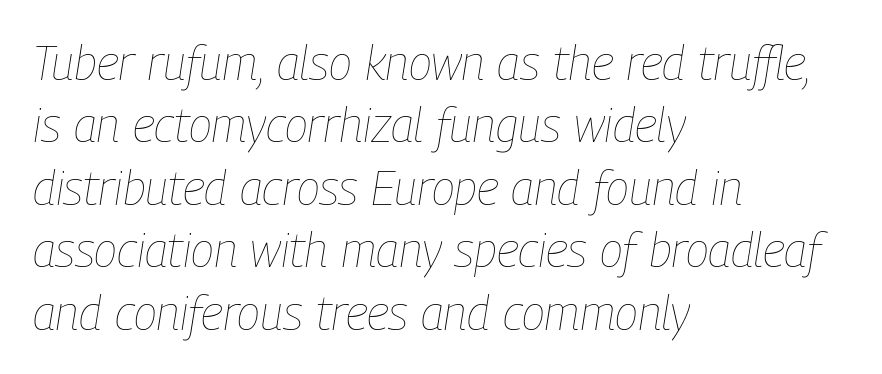
The image shows 48 px thin, condensed type, italic (leaning right); set left-aligned, normal line spacing (1.3x), normal letter spacing, not underlined; low stroke contrast and a medium x-height.
